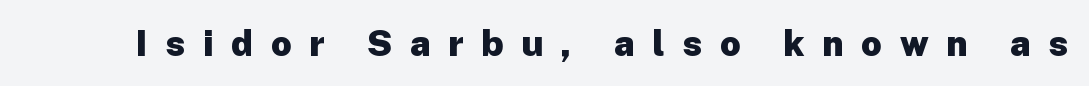
{"serif": "no", "italic": "no", "bold": "yes", "weight": "heavy", "width": "normal", "stroke_contrast": "low", "x_height": "medium", "monospaced": "no", "underline": "no", "letter_spacing": "wide", "letter_spacing_em": 0.49, "glyph_px": 36}
